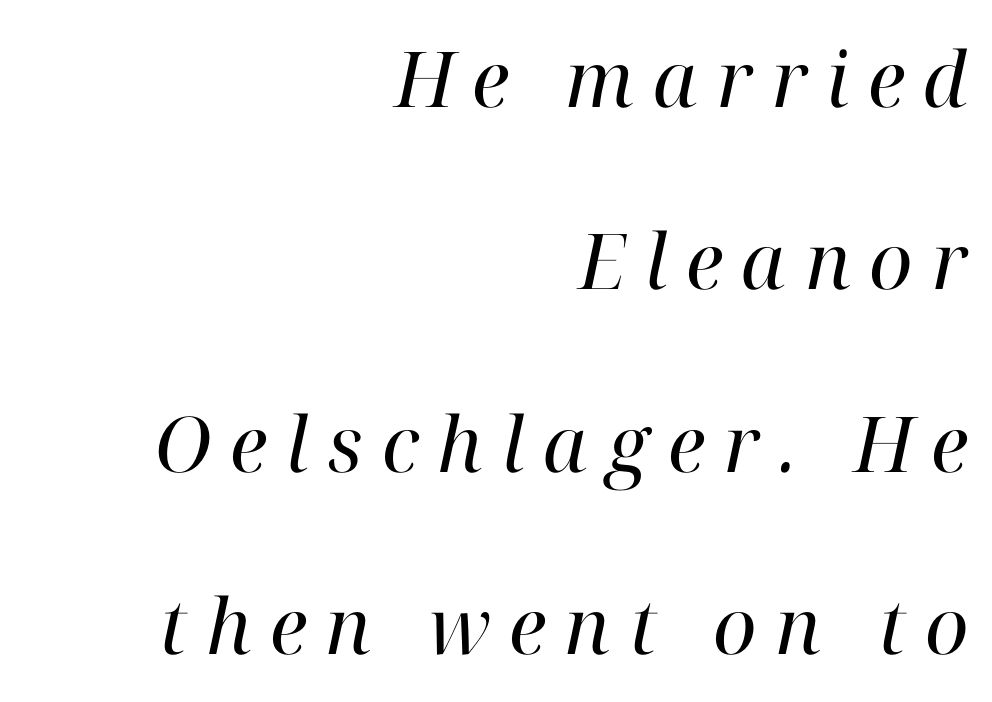
Q: Is the text bold? A: No.
Q: Is the text italic (slanted)? A: Yes, it leans right by about 12 degrees.
Q: Is the typeface a serif or a sans-serif typeface? A: Serif.
Q: Is the text underlined? A: No.
Q: How is the paragraph aligned? A: Right-aligned.
Q: Is the spacing between letters normal or unusually wide? A: Unusually wide.
Q: Is the spacing between lines tight, normal or loose? A: Loose.
Q: Width (condensed, normal, or wide)? A: Normal.
Q: Stroke contrast? A: High.
Q: x-height? A: Medium.
Q: Monospaced? A: No.
